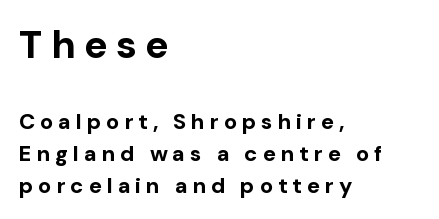
Q: Is the text bold? A: Yes.
Q: Is the text italic (slanted)? A: No, it is upright.
Q: Is the typeface a serif or a sans-serif typeface? A: Sans-serif.
Q: Is the text underlined? A: No.
Q: How is the paragraph aligned? A: Left-aligned.
Q: Is the spacing between letters normal or unusually wide? A: Unusually wide.
Q: Is the spacing between lines tight, normal or loose? A: Normal.
Q: Which block of text is set in a larger size, the first (top) or the second (bottom)? A: The first (top) one.
Q: Width (condensed, normal, or wide)? A: Normal.
Q: Stroke contrast? A: Low.
Q: x-height? A: Medium.
Q: Monospaced? A: No.
